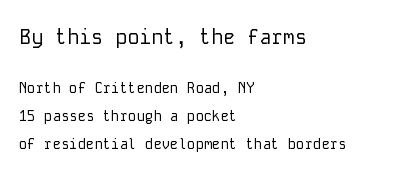
The image shows 20 px text type, upright; set left-aligned, loose line spacing (2.01x), normal letter spacing, not underlined; the first (top) block is 1.43x larger.
